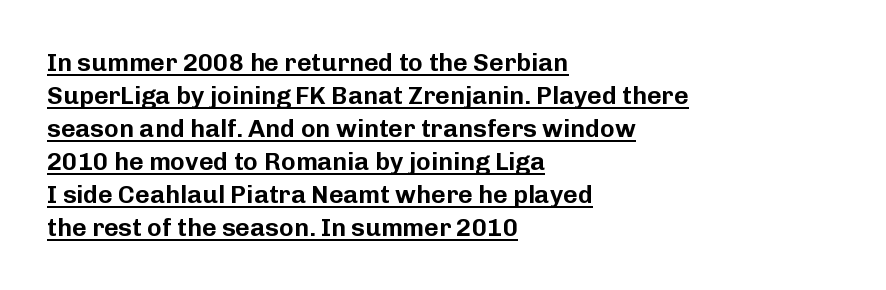
The image shows 25 px text type, upright; set left-aligned, normal line spacing (1.32x), normal letter spacing, underlined.
